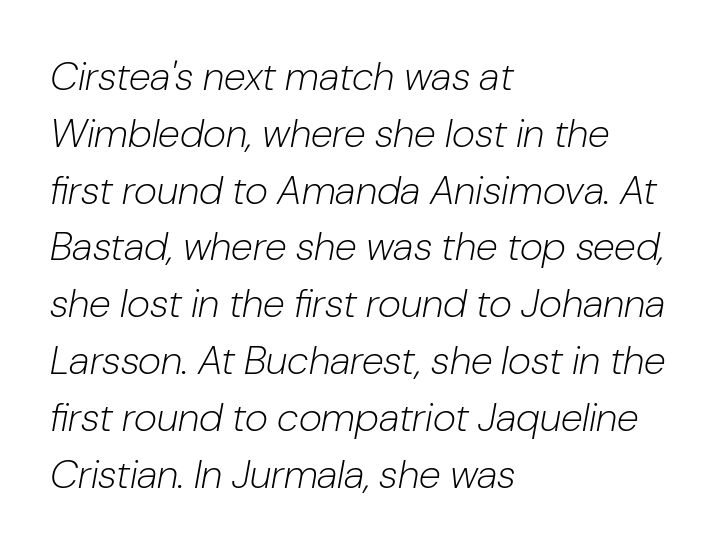
Tracking value appears to be zero — textbook default spacing. Summary of weight: not heavy and not bold. Descender tails drop into unmarked territory. Does the leading feel generous? No, just average. This sample is left-justified, so line endings fall wherever the words run out.
